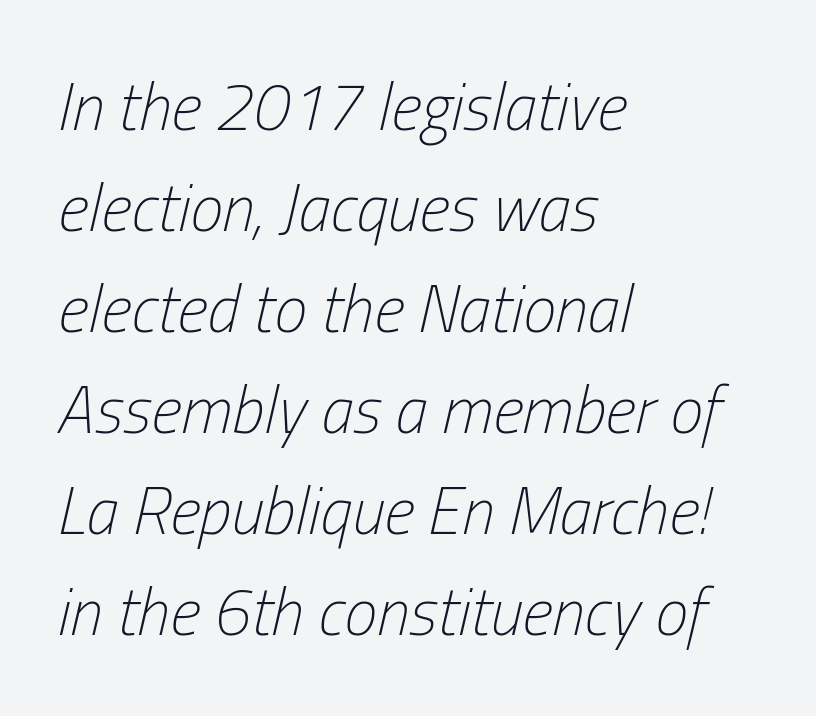
Q: Is the text bold? A: No.
Q: Is the text italic (slanted)? A: Yes, it leans right by about 13 degrees.
Q: Is the text underlined? A: No.
Q: How is the paragraph aligned? A: Left-aligned.
Q: Is the spacing between letters normal or unusually wide? A: Normal.
Q: Is the spacing between lines tight, normal or loose? A: Normal.
Q: Width (condensed, normal, or wide)? A: Condensed.
Q: Stroke contrast? A: Low.
Q: x-height? A: Medium.
Q: Monospaced? A: No.
